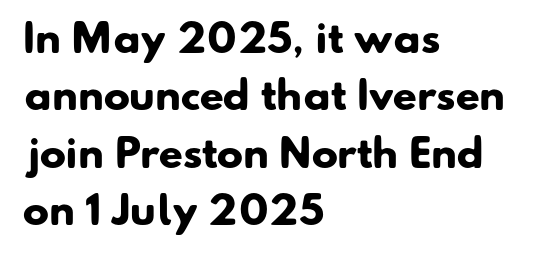
Every letter is thick-stroked: bold, no question. Interline gaps are of average width in this sample. The lines in this sample share a left origin and differ only in where they stop. The letters carry no serifs — their stems end cleanly without finishing strokes.
